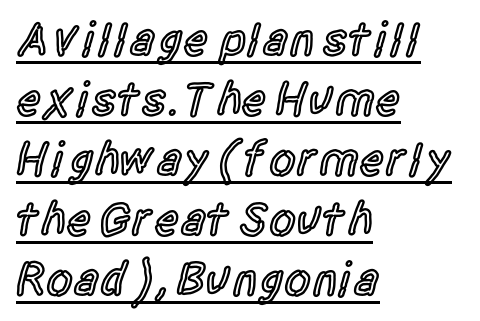
{"serif": "no", "bold": "semi", "weight": "semibold", "width": "condensed", "x_height": "large", "monospaced": "no", "underline": "yes", "align": "left", "line_spacing": "normal", "line_spacing_ratio": 1.25, "letter_spacing": "normal", "letter_spacing_em": 0.0, "glyph_px": 48}
